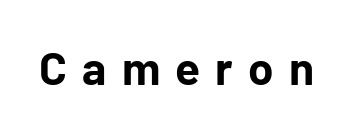
These lines are rendered in a variable-pitch font. Its strokes are broad and dark, the hallmark of bold type. Substantial extra tracking has been applied to these lines. The type sits square on the baseline with zero lean.
